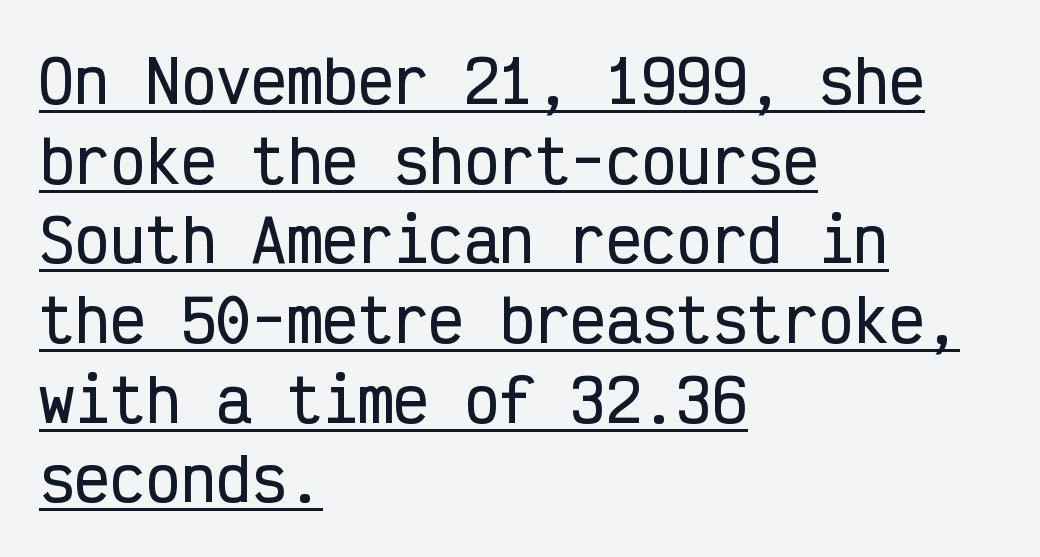
{"serif": "no", "italic": "no", "width": "condensed", "stroke_contrast": "low", "x_height": "medium", "monospaced": "yes", "underline": "yes", "align": "left", "line_spacing": "normal", "line_spacing_ratio": 1.35, "letter_spacing": "normal", "letter_spacing_em": 0.0, "glyph_px": 59}
